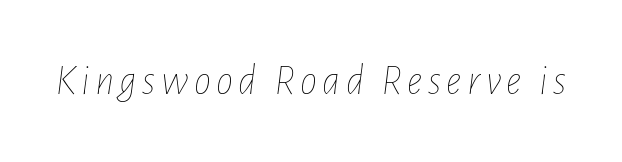
The image shows 43 px thin, condensed type, italic (leaning right); set not underlined; low stroke contrast and a medium x-height.
